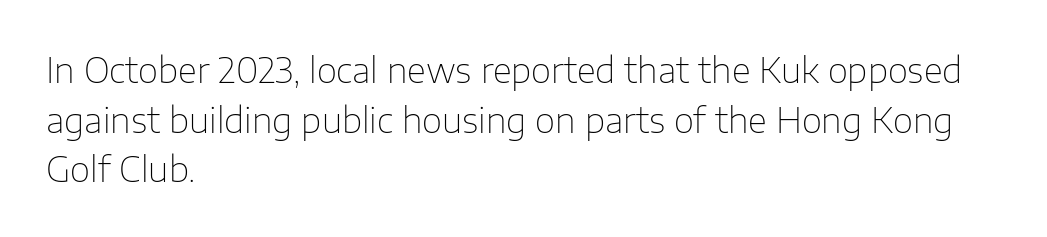
The glyphs are unaccompanied by any horizontal stroke below them. The lines are quadded left. Unlike italic type, these characters show no tilt at all. Whoever set this chose a conventional vertical rhythm. The weight would be labelled regular, book, light, or lighter still.
